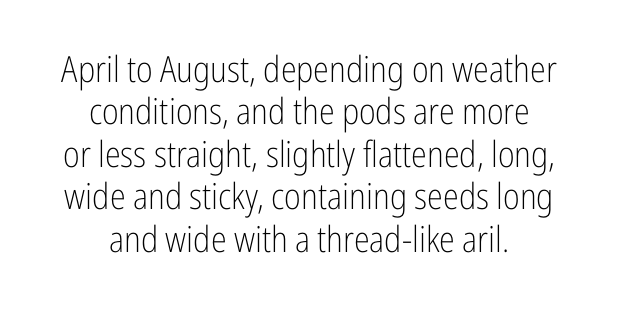
Q: Is the text bold? A: No.
Q: Is the text italic (slanted)? A: No, it is upright.
Q: Is the typeface a serif or a sans-serif typeface? A: Sans-serif.
Q: Is the text underlined? A: No.
Q: How is the paragraph aligned? A: Centered.
Q: Is the spacing between letters normal or unusually wide? A: Normal.
Q: Width (condensed, normal, or wide)? A: Condensed.
Q: Stroke contrast? A: Low.
Q: x-height? A: Medium.
Q: Monospaced? A: No.
